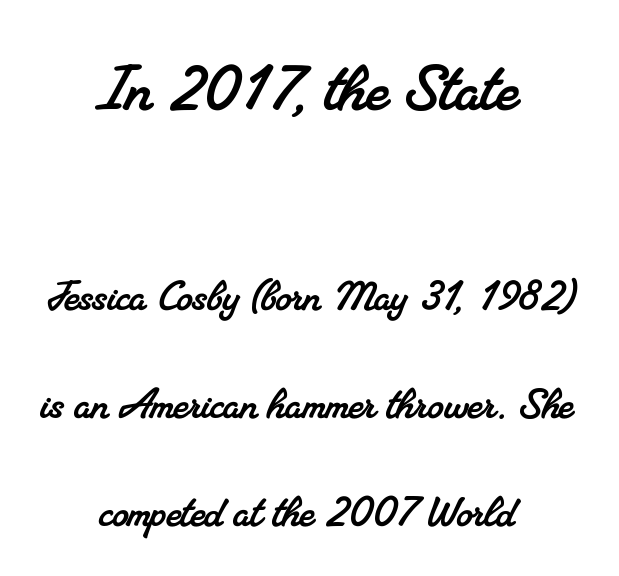
Q: Is the typeface a serif or a sans-serif typeface? A: Serif.
Q: Is the text underlined? A: No.
Q: How is the paragraph aligned? A: Centered.
Q: Is the spacing between letters normal or unusually wide? A: Normal.
Q: Is the spacing between lines tight, normal or loose? A: Loose.
Q: Which block of text is set in a larger size, the first (top) or the second (bottom)? A: The first (top) one.
Q: Width (condensed, normal, or wide)? A: Normal.
Q: Stroke contrast? A: Medium.
Q: x-height? A: Small.
Q: Monospaced? A: No.
